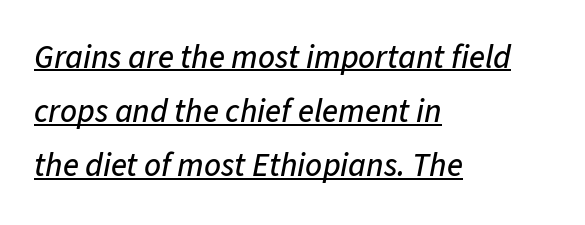
Which margin do the lines hug? The left one — the right edge is uneven. Normally led — the rows are evenly, conventionally spaced. Compared with ordinary roman type, these characters are visibly tilted. These lines are rendered in a variable-pitch font. The type is set solid horizontally, with unmodified tracking. Students, observe the line beneath the letters — that is underlining.
